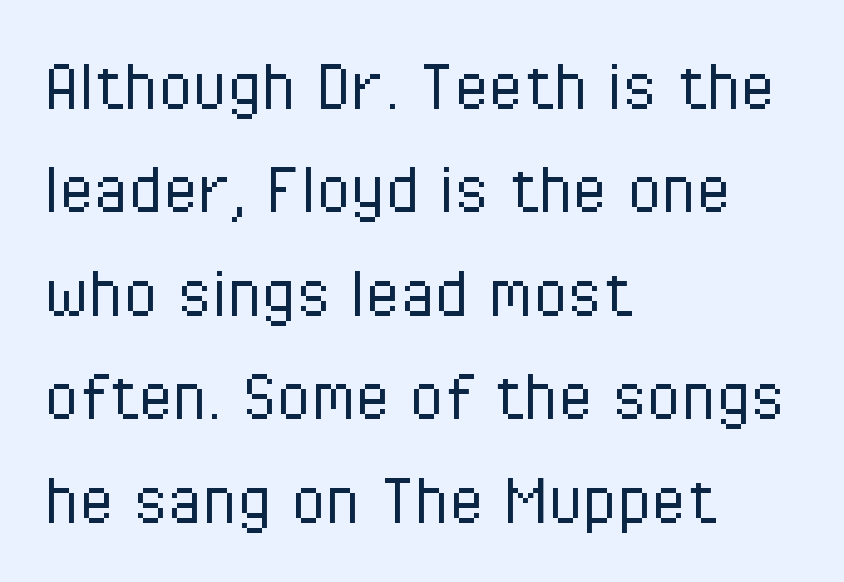
Q: Is the text bold? A: No.
Q: Is the text italic (slanted)? A: No, it is upright.
Q: Is the typeface a serif or a sans-serif typeface? A: Sans-serif.
Q: Is the text underlined? A: No.
Q: How is the paragraph aligned? A: Left-aligned.
Q: Is the spacing between letters normal or unusually wide? A: Normal.
Q: Is the spacing between lines tight, normal or loose? A: Normal.
Q: Width (condensed, normal, or wide)? A: Condensed.
Q: Stroke contrast? A: Low.
Q: x-height? A: Medium.
Q: Monospaced? A: No.
